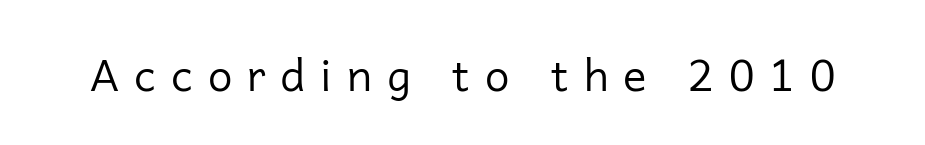
Q: Is the text bold? A: No.
Q: Is the text italic (slanted)? A: No, it is upright.
Q: Is the typeface a serif or a sans-serif typeface? A: Sans-serif.
Q: Is the text underlined? A: No.
Q: Is the spacing between letters normal or unusually wide? A: Unusually wide.
Q: Width (condensed, normal, or wide)? A: Normal.
Q: Stroke contrast? A: Low.
Q: x-height? A: Medium.
Q: Monospaced? A: No.
